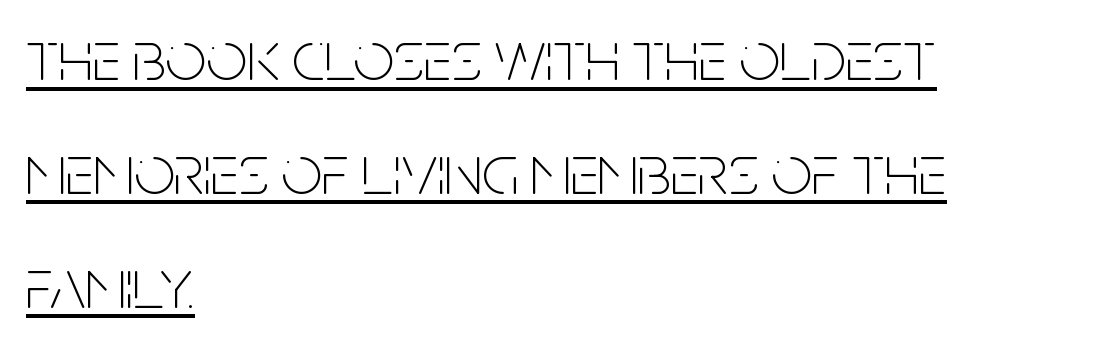
Q: Is the text bold? A: No.
Q: Is the text italic (slanted)? A: No, it is upright.
Q: Is the typeface a serif or a sans-serif typeface? A: Sans-serif.
Q: Is the text underlined? A: Yes.
Q: How is the paragraph aligned? A: Left-aligned.
Q: Is the spacing between letters normal or unusually wide? A: Normal.
Q: Is the spacing between lines tight, normal or loose? A: Normal.
Q: Width (condensed, normal, or wide)? A: Condensed.
Q: Stroke contrast? A: Low.
Q: x-height? A: Large.
Q: Monospaced? A: No.
